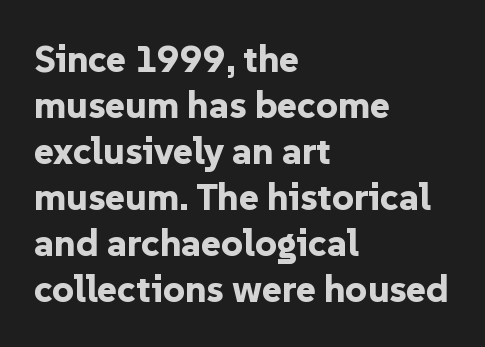
{"serif": "no", "italic": "no", "bold": "yes", "weight": "bold", "width": "normal", "stroke_contrast": "low", "x_height": "medium", "monospaced": "no", "underline": "no", "align": "left", "line_spacing_ratio": 1.21, "letter_spacing": "normal", "letter_spacing_em": 0.0, "glyph_px": 38}
